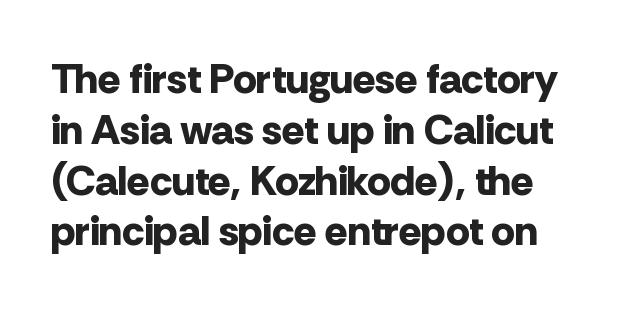
Q: Is the text bold? A: Yes.
Q: Is the text italic (slanted)? A: No, it is upright.
Q: Is the typeface a serif or a sans-serif typeface? A: Sans-serif.
Q: Is the text underlined? A: No.
Q: Is the spacing between letters normal or unusually wide? A: Normal.
Q: Width (condensed, normal, or wide)? A: Normal.
Q: Stroke contrast? A: Low.
Q: x-height? A: Medium.
Q: Monospaced? A: No.
